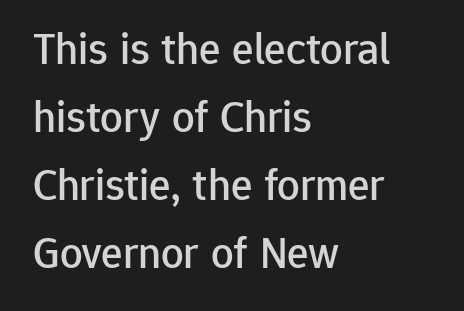
Horizontally, the lines are justified to the leading edge only. Words float on clear page, feet unadorned. You could not count columns in this text — the font is proportionally spaced. The lettering holds an erect, upright posture throughout.
